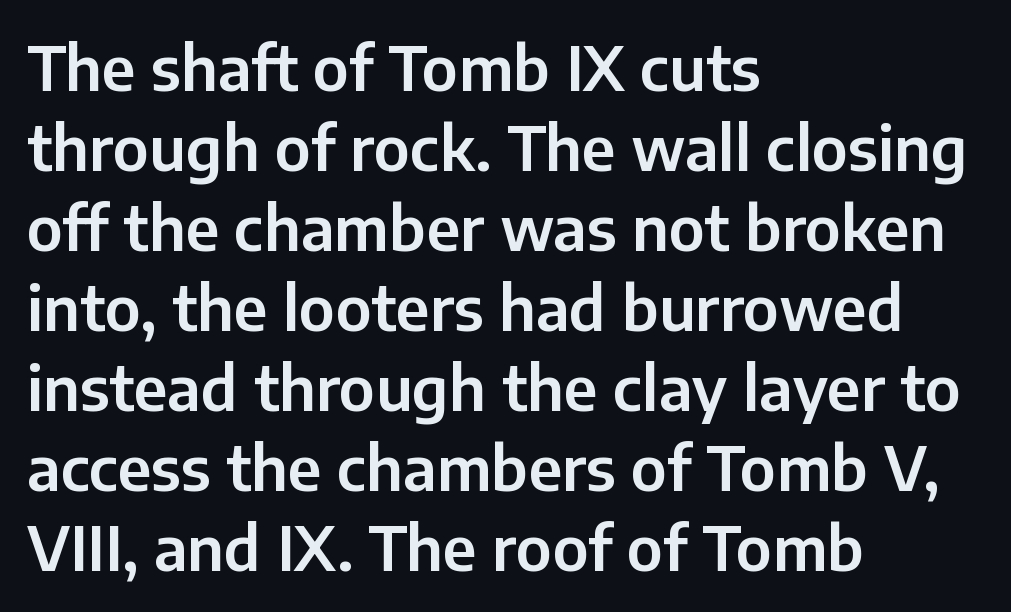
You could not count columns in this text — the font is proportionally spaced. Standard letterfit; no display-style spreading of the glyphs. Just letters on the line, the space beneath them empty. Reading down the block, your eye returns to a fixed left position each line.
